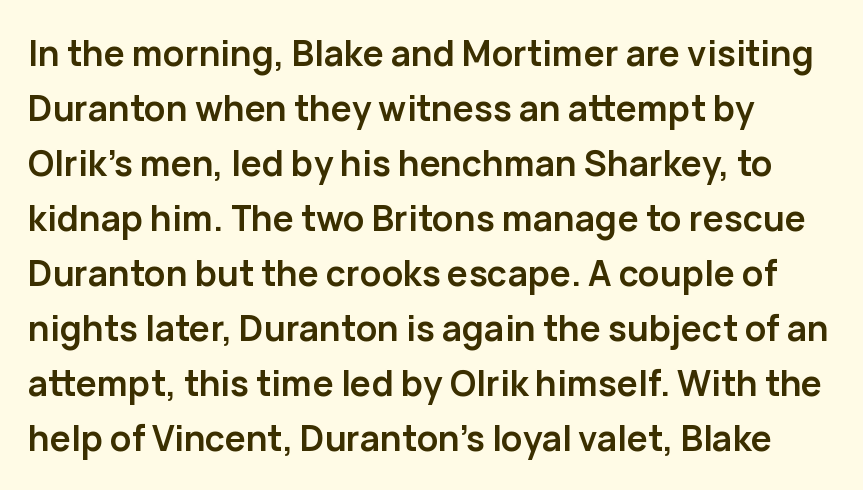
{"serif": "no", "italic": "no", "bold": "yes", "weight": "semibold", "width": "normal", "stroke_contrast": "low", "x_height": "medium", "monospaced": "no", "underline": "no", "line_spacing": "normal", "line_spacing_ratio": 1.57, "letter_spacing": "normal", "letter_spacing_em": 0.0, "glyph_px": 35}
